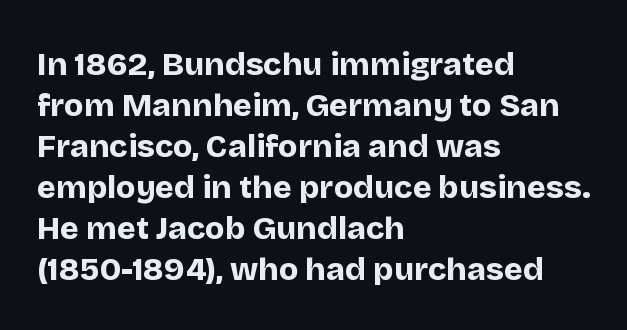
Typographically, this falls in the sans-serif category. Posture: vertical. The passage shown stacks its lines at a standard gap. Every row of glyphs begins at an identical x-position on the left. Notice how thick the strokes are: this is what a full bold looks like.
